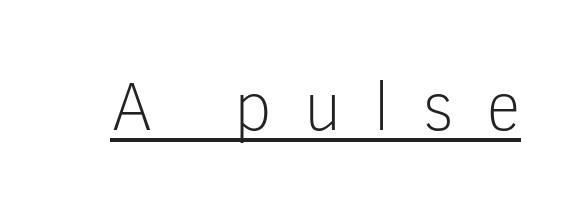
The typeface chosen for these lines omits serifs. The passage shown is underscored from start to finish. Proportional: the letters do not fall into vertical columns. Weight: not bold — regular or lighter. A typesetter would call this heavily tracked-out type. Style check: upright.
